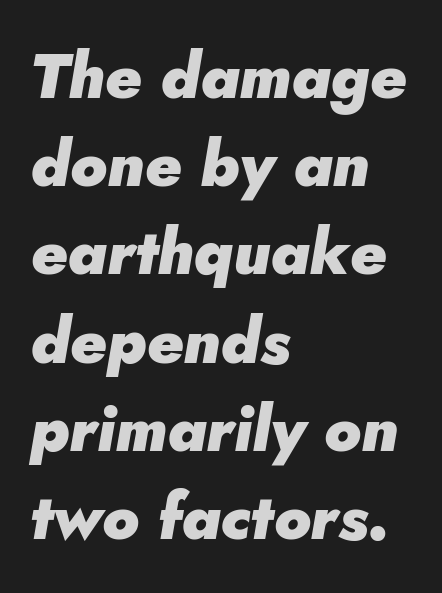
The face used here is proportionally spaced, like ordinary book or web type. These lines stack with their left ends in a neat column. The passage shown has conventional tracking throughout. Students, observe: this is what conventionally led text looks like. The whole block is typeset with a tilt.
